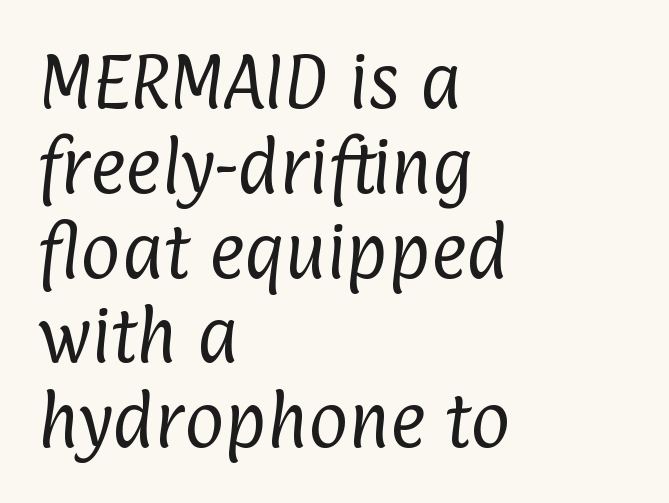
The image shows 61 px regular-weight, condensed sans-serif type; set left-aligned, normal line spacing (1.39x), normal letter spacing, not underlined; low stroke contrast and a medium x-height.
